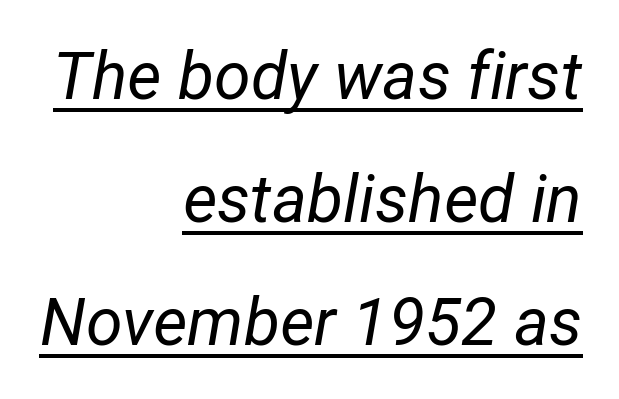
{"italic": "yes", "lean": "right", "slant_degrees": 12, "bold": "no", "weight": "regular", "width": "normal", "stroke_contrast": "low", "x_height": "medium", "monospaced": "no", "underline": "yes", "align": "right", "line_spacing_ratio": 1.86, "letter_spacing": "normal", "letter_spacing_em": 0.0, "glyph_px": 66}
